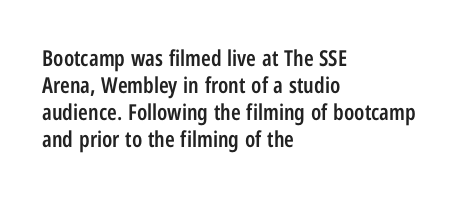
Q: Is the text bold? A: Semi-bold.
Q: Is the text italic (slanted)? A: No, it is upright.
Q: Is the text underlined? A: No.
Q: How is the paragraph aligned? A: Left-aligned.
Q: Is the spacing between letters normal or unusually wide? A: Normal.
